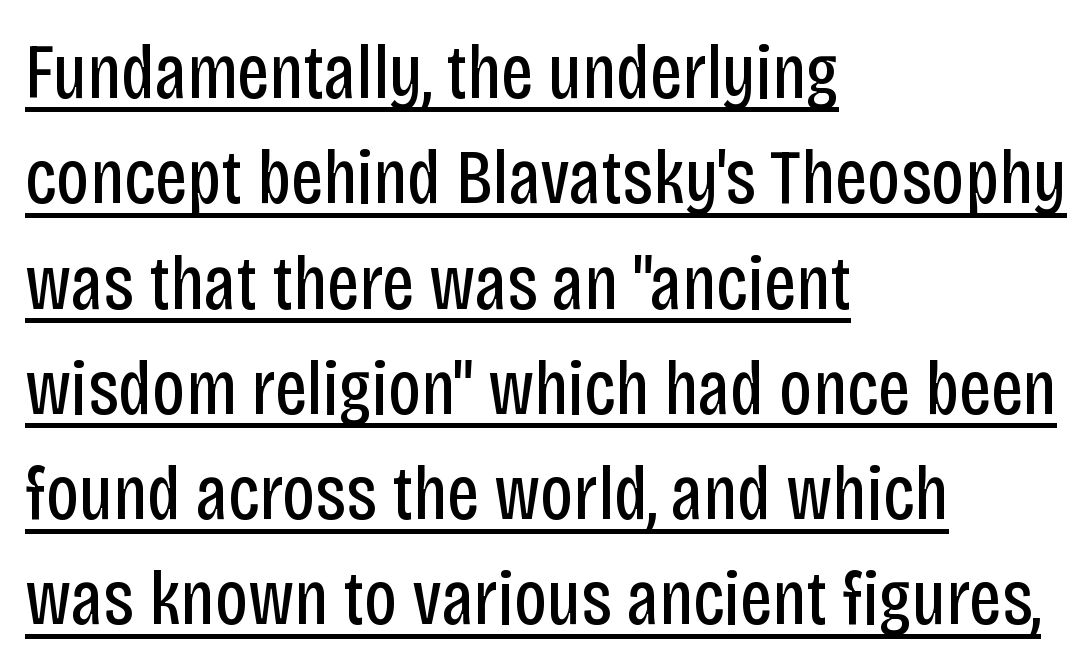
In terms of letterform style, serifs are entirely absent. Summary of weight: not heavy and not bold. Observe the ordinary spacing: letters are neighbours, not strangers. Looks like regular typesetting: each glyph gets only the width it needs. One glance says typical: line gaps are just what's usual.
